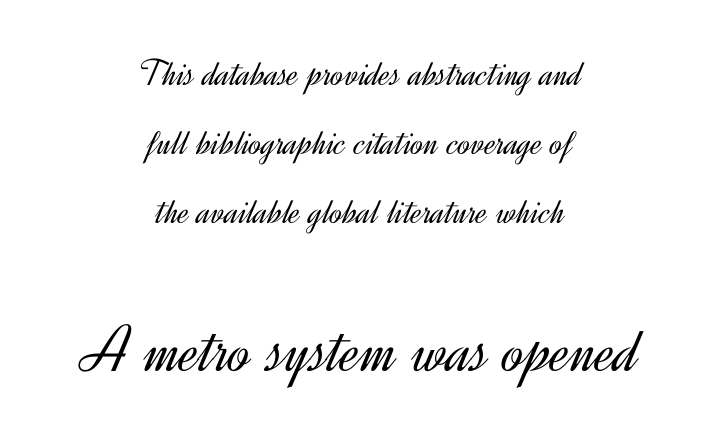
A typesetter would label this face a sans. Block two is the big one; block one sits smaller above it. No word sits above an underline. Alignment: centered. On a weight scale, this lands at 450 or below.
